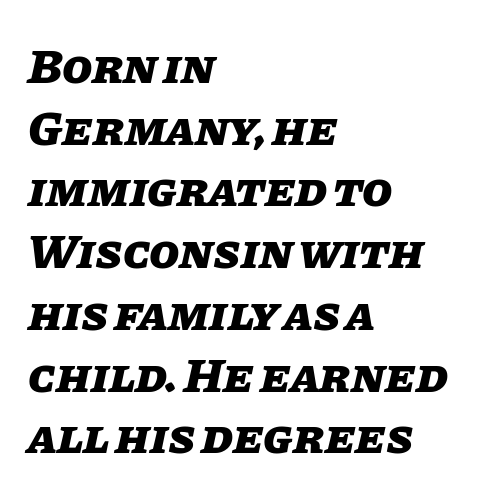
Is this a fixed-width face? No — the glyphs have proportional, varying widths. Caption: bold face, heavy strokes. The passage shown has conventional tracking throughout. Leading matches the norm, producing a regular column. Type without underlining. Horizontally, the lines are justified to the leading edge only.
